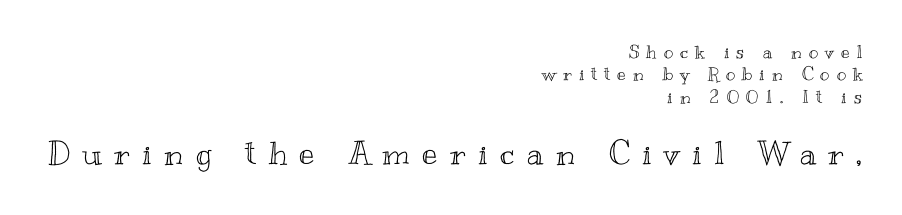
Q: Is the text italic (slanted)? A: No, it is upright.
Q: Is the text underlined? A: No.
Q: How is the paragraph aligned? A: Right-aligned.
Q: Is the spacing between letters normal or unusually wide? A: Unusually wide.
Q: Is the spacing between lines tight, normal or loose? A: Normal.
Q: Which block of text is set in a larger size, the first (top) or the second (bottom)? A: The second (bottom) one.
Q: Width (condensed, normal, or wide)? A: Wide.
Q: x-height? A: Small.
Q: Monospaced? A: No.
